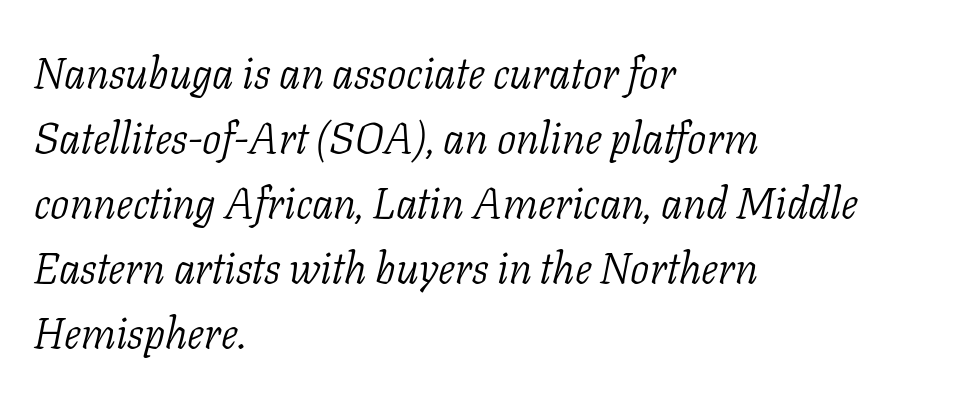
{"serif": "yes", "italic": "yes", "lean": "right", "slant_degrees": 11, "bold": "no", "weight": "light", "width": "normal", "stroke_contrast": "low", "x_height": "medium", "monospaced": "no", "underline": "no", "align": "left", "line_spacing": "normal", "line_spacing_ratio": 1.51, "letter_spacing": "normal", "letter_spacing_em": 0.0, "glyph_px": 43}
